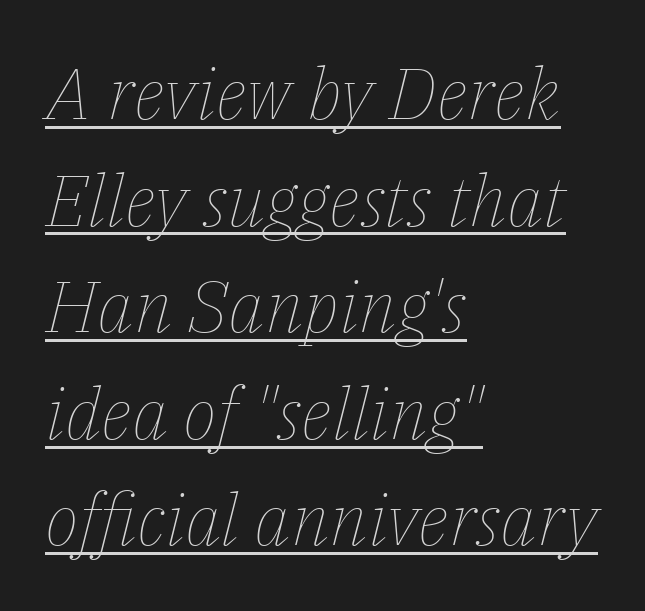
{"italic": "yes", "lean": "right", "slant_degrees": 14, "bold": "no", "weight": "thin", "width": "normal", "stroke_contrast": "low", "x_height": "medium", "monospaced": "no", "underline": "yes", "align": "left", "line_spacing": "normal", "line_spacing_ratio": 1.48, "letter_spacing": "normal", "letter_spacing_em": 0.0, "glyph_px": 72}
